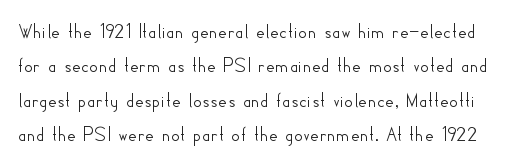
{"italic": "no", "underline": "no", "line_spacing": "normal", "line_spacing_ratio": 1.56, "letter_spacing": "normal", "letter_spacing_em": 0.0, "glyph_px": 22}
